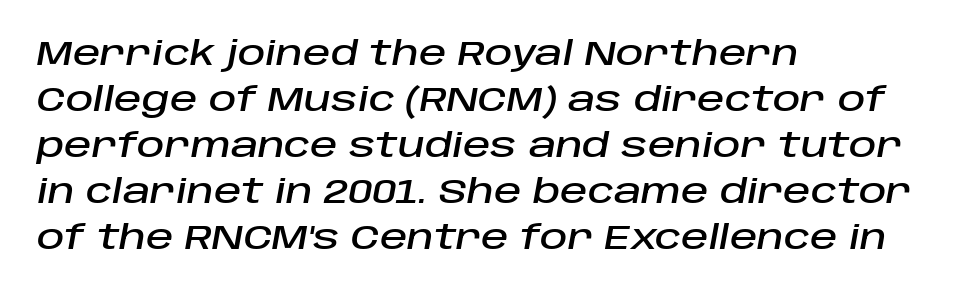
Compared with ordinary roman type, these characters are visibly tilted. Notice how the passage keeps a crisp vertical edge on the left only. This sample has the flowing, uneven cadence of proportional lettering. The vertical gap from one line to the next is medium. Short note: letters normally spaced. Letters rest on an invisible, unmarked baseline.
